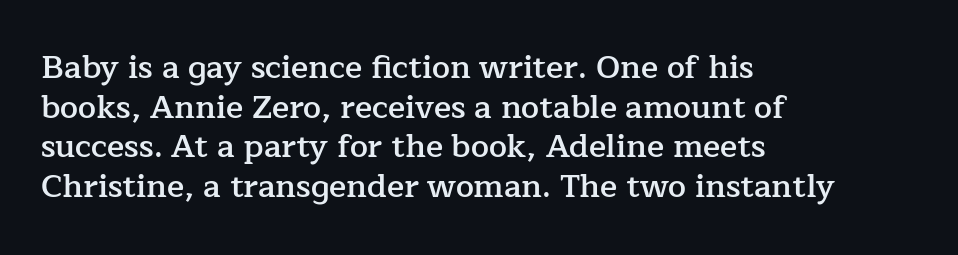
The image shows 32 px semibold serif type, upright; set left-aligned, line spacing 1.24x, normal letter spacing, not underlined; low stroke contrast and a medium x-height.
